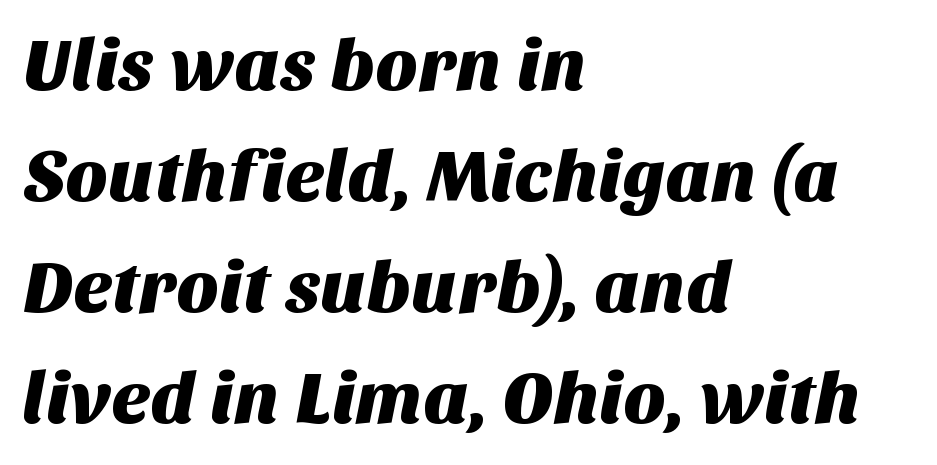
Q: Is the typeface a serif or a sans-serif typeface? A: Sans-serif.
Q: Is the text underlined? A: No.
Q: How is the paragraph aligned? A: Left-aligned.
Q: Is the spacing between letters normal or unusually wide? A: Normal.
Q: Is the spacing between lines tight, normal or loose? A: Normal.
Q: Width (condensed, normal, or wide)? A: Normal.
Q: Stroke contrast? A: Medium.
Q: x-height? A: Large.
Q: Monospaced? A: No.
